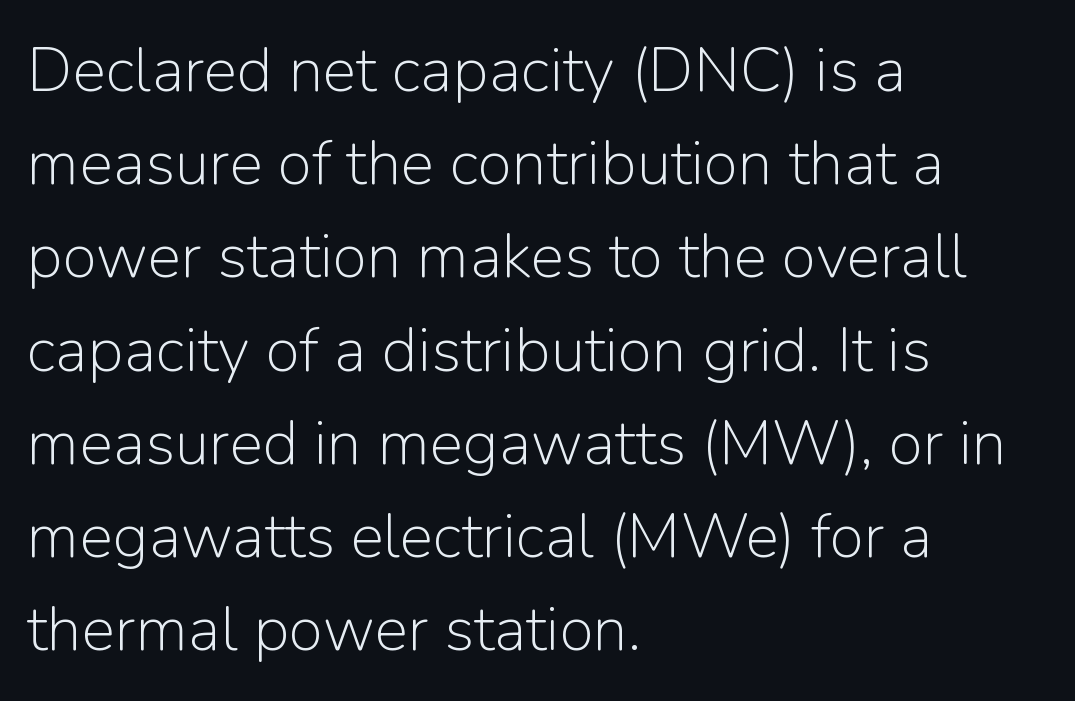
{"serif": "no", "italic": "no", "bold": "no", "weight": "light", "width": "normal", "stroke_contrast": "low", "x_height": "medium", "monospaced": "no", "underline": "no", "align": "left", "line_spacing": "normal", "line_spacing_ratio": 1.48, "letter_spacing": "normal", "letter_spacing_em": 0.0, "glyph_px": 63}
